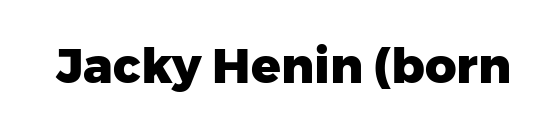
{"serif": "no", "italic": "no", "bold": "yes", "weight": "heavy", "width": "normal", "stroke_contrast": "low", "x_height": "medium", "monospaced": "no", "underline": "no", "letter_spacing": "normal", "letter_spacing_em": 0.0, "glyph_px": 49}
